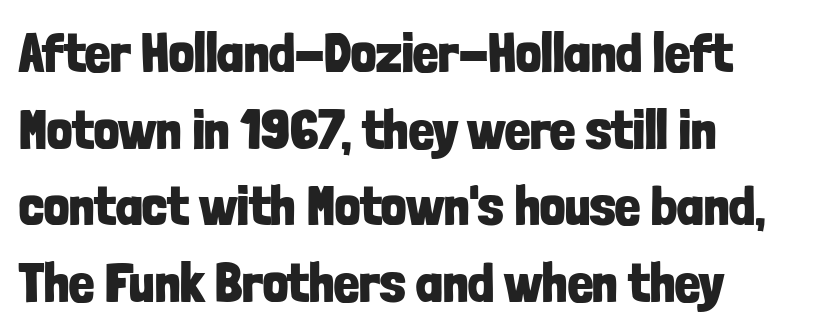
Q: Is the text bold? A: Yes.
Q: Is the text italic (slanted)? A: No, it is upright.
Q: Is the typeface a serif or a sans-serif typeface? A: Sans-serif.
Q: Is the text underlined? A: No.
Q: How is the paragraph aligned? A: Left-aligned.
Q: Is the spacing between letters normal or unusually wide? A: Normal.
Q: Is the spacing between lines tight, normal or loose? A: Normal.
Q: Width (condensed, normal, or wide)? A: Condensed.
Q: Stroke contrast? A: Low.
Q: x-height? A: Medium.
Q: Monospaced? A: No.
